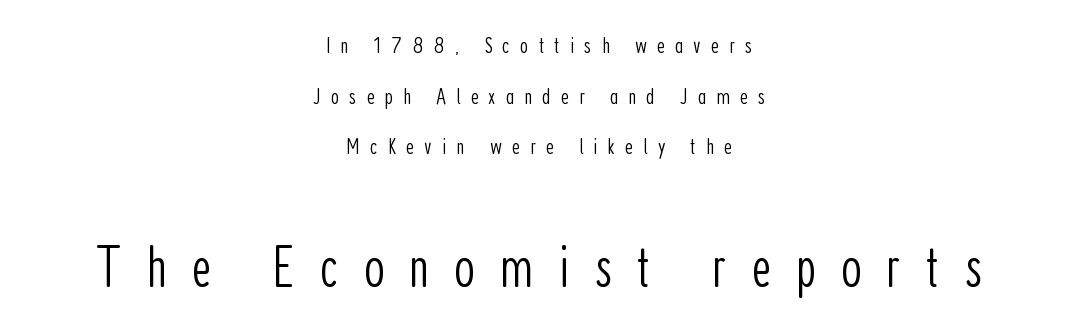
{"serif": "no", "italic": "no", "bold": "no", "weight": "light", "width": "condensed", "stroke_contrast": "low", "x_height": "medium", "monospaced": "no", "underline": "no", "align": "center", "line_spacing": "loose", "line_spacing_ratio": 2.11, "letter_spacing": "wide", "letter_spacing_em": 0.42, "larger_block": "second", "size_ratio": 2.46, "glyph_px": 59}
